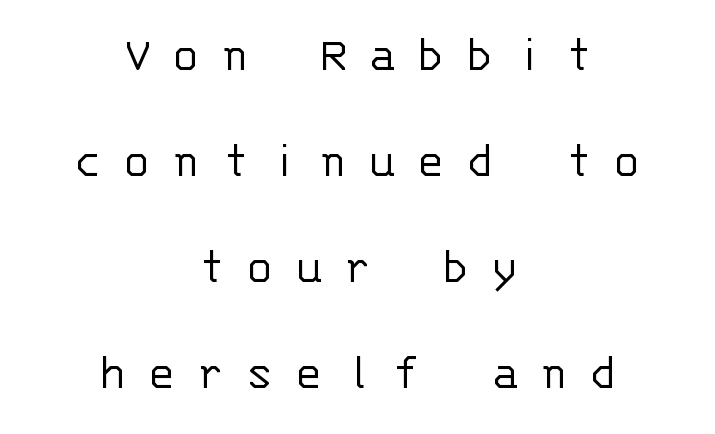
Q: Is the text bold? A: No.
Q: Is the text italic (slanted)? A: No, it is upright.
Q: Is the typeface a serif or a sans-serif typeface? A: Sans-serif.
Q: Is the text underlined? A: No.
Q: How is the paragraph aligned? A: Centered.
Q: Is the spacing between letters normal or unusually wide? A: Unusually wide.
Q: Is the spacing between lines tight, normal or loose? A: Loose.
Q: Width (condensed, normal, or wide)? A: Normal.
Q: Stroke contrast? A: Low.
Q: x-height? A: Large.
Q: Monospaced? A: Yes.
